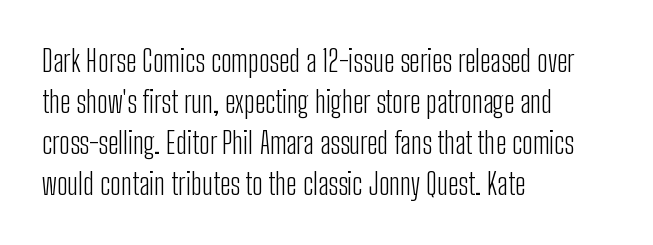
The rendering uses natural spacing where letterforms have individual widths. This sample uses plain, unmodified letter spacing. I'd call this a sans setting — the letters go barefoot. The weight tops out at a normal text grade.
